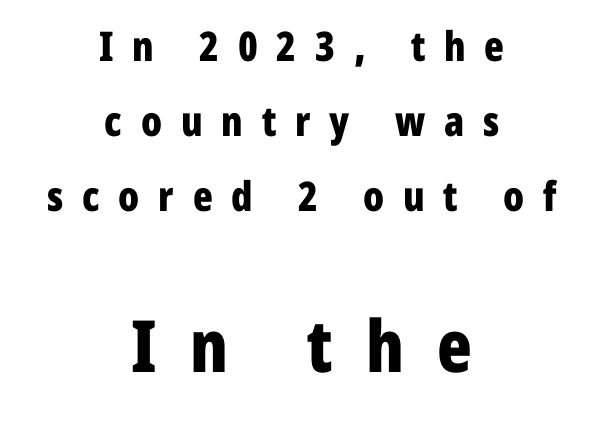
Honestly, the letter spacing is so wide it's the main thing you notice. Chunky letters — that's bold for sure. The compositor balanced each line on the midline. Observe the absence of serifs on each vertical stroke in this sample.
